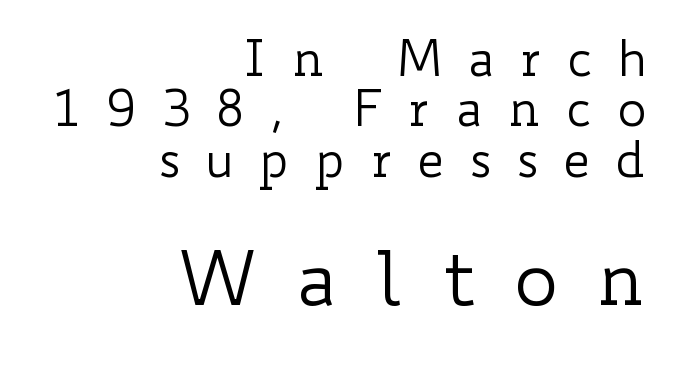
{"italic": "no", "bold": "no", "weight": "regular", "width": "wide", "stroke_contrast": "low", "x_height": "small", "monospaced": "no", "underline": "no", "align": "right", "line_spacing": "tight", "line_spacing_ratio": 1.01, "letter_spacing": "wide", "letter_spacing_em": 0.48, "larger_block": "second", "size_ratio": 1.5, "glyph_px": 75}
